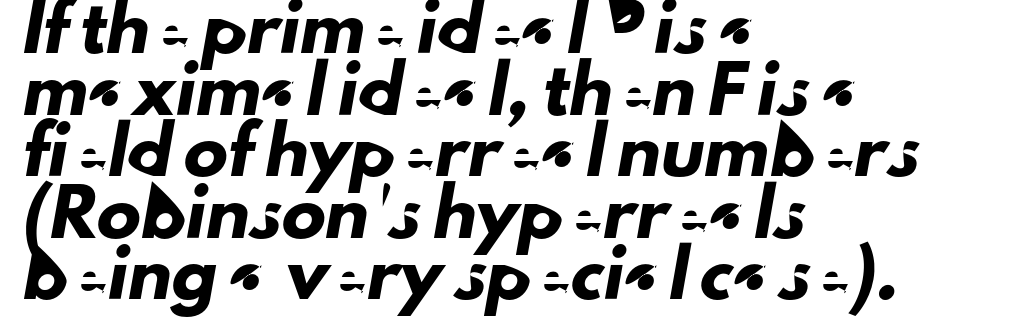
Are there feet on the stems? There aren't — it's a sans. A student would call this left alignment; a typographer would say flush left, rag right. The letters sit at their default tracking, neither squeezed nor spread. The letters advance in unequal steps, a hallmark of proportional type.
